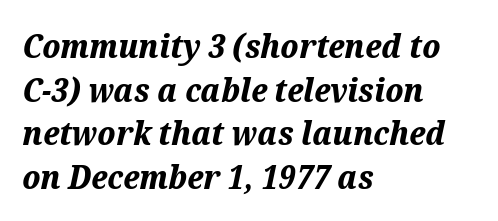
The image shows 33 px bold type, italic (leaning right); set left-aligned, normal line spacing (1.32x), normal letter spacing, not underlined; medium stroke contrast and a medium x-height.
